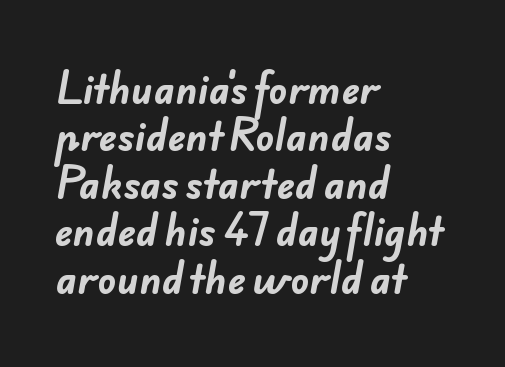
Q: Is the text bold? A: Yes.
Q: Is the typeface a serif or a sans-serif typeface? A: Sans-serif.
Q: Is the text underlined? A: No.
Q: How is the paragraph aligned? A: Left-aligned.
Q: Is the spacing between letters normal or unusually wide? A: Normal.
Q: Is the spacing between lines tight, normal or loose? A: Normal.
Q: Width (condensed, normal, or wide)? A: Normal.
Q: Stroke contrast? A: Low.
Q: x-height? A: Small.
Q: Monospaced? A: No.
